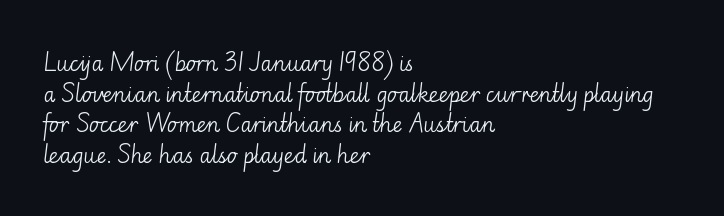
{"bold": "no", "underline": "no", "align": "left", "line_spacing": "normal", "line_spacing_ratio": 1.46, "letter_spacing": "normal", "letter_spacing_em": 0.0, "glyph_px": 21}
